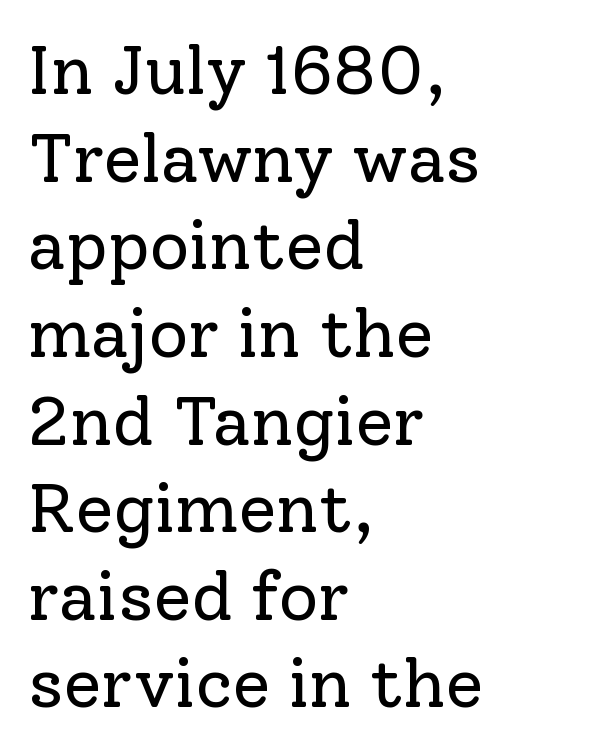
The image shows 69 px regular-weight serif type, upright; set left-aligned, normal line spacing (1.27x), normal letter spacing, not underlined; low stroke contrast and a medium x-height.
